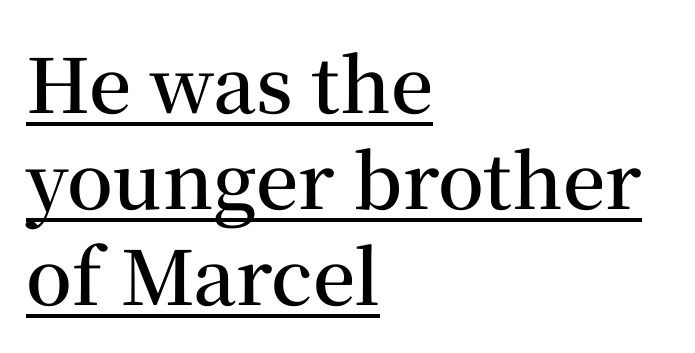
{"serif": "yes", "italic": "no", "bold": "semi", "weight": "semibold", "width": "normal", "stroke_contrast": "medium", "x_height": "medium", "monospaced": "no", "underline": "yes", "align": "left", "line_spacing": "normal", "line_spacing_ratio": 1.28, "letter_spacing": "normal", "letter_spacing_em": 0.0, "glyph_px": 75}
